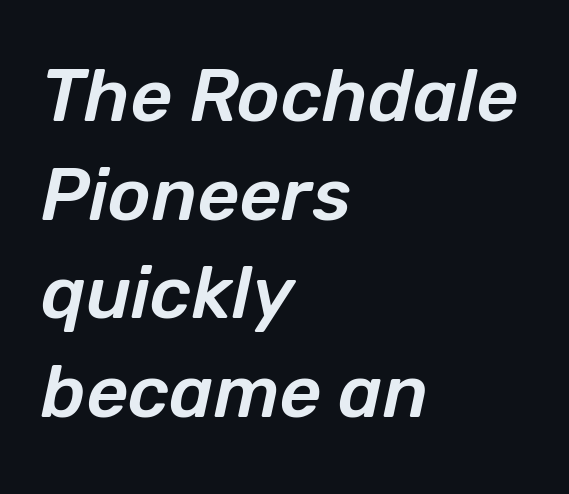
Q: Is the text italic (slanted)? A: Yes, it leans right by about 12 degrees.
Q: Is the text underlined? A: No.
Q: How is the paragraph aligned? A: Left-aligned.
Q: Is the spacing between letters normal or unusually wide? A: Normal.
Q: Is the spacing between lines tight, normal or loose? A: Normal.
Q: Width (condensed, normal, or wide)? A: Normal.
Q: Stroke contrast? A: Low.
Q: x-height? A: Medium.
Q: Monospaced? A: No.
